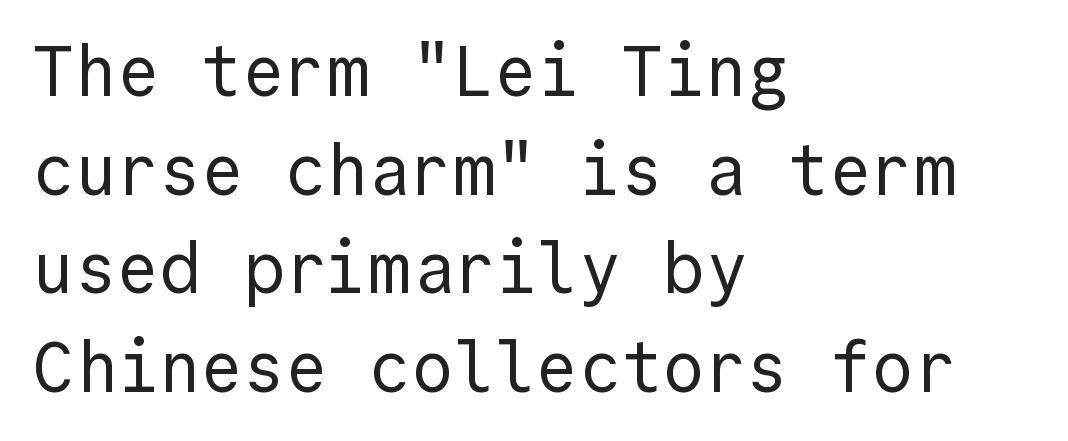
{"serif": "no", "italic": "no", "bold": "no", "weight": "regular", "width": "normal", "x_height": "medium", "monospaced": "yes", "underline": "no", "align": "left", "line_spacing": "normal", "line_spacing_ratio": 1.41, "letter_spacing": "normal", "letter_spacing_em": 0.0, "glyph_px": 70}
